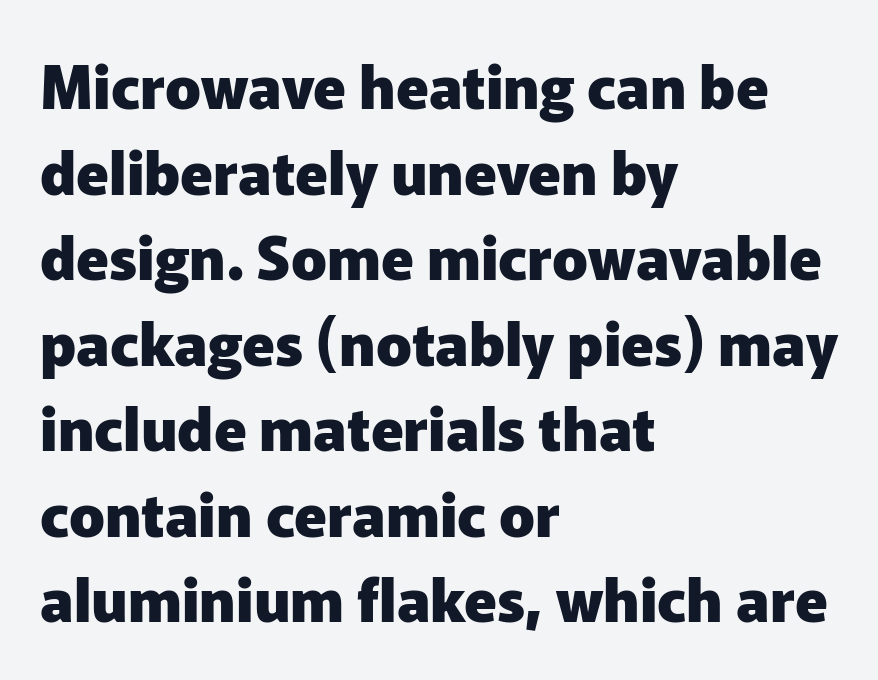
Here the designer chose a conventional face with non-uniform glyph widths. This sample keeps an unexceptional amount of space between lines. The paragraph shown leans on its left margin. Italic: no, the glyphs are upright roman. The horizontal fit of the characters is conventional and even. Underlining? Definitely not there.
